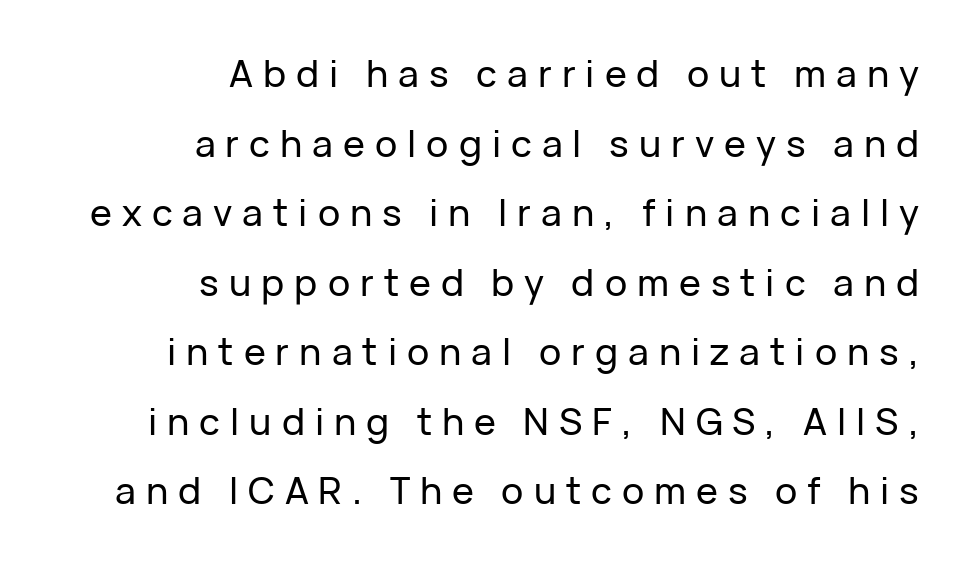
{"serif": "no", "italic": "no", "width": "normal", "stroke_contrast": "low", "x_height": "medium", "monospaced": "no", "underline": "no", "align": "right", "line_spacing_ratio": 1.88, "letter_spacing": "wide", "letter_spacing_em": 0.27, "glyph_px": 37}
